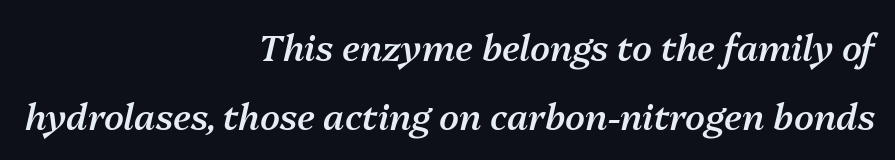
The image shows 36 px semibold type, italic (leaning right); set right-aligned, loose line spacing (1.91x), normal letter spacing, not underlined; medium stroke contrast and a medium x-height.
